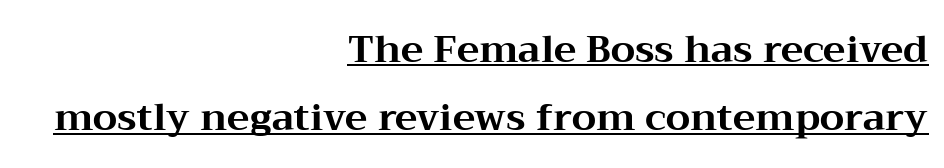
The image shows 38 px bold, wide serif type, upright; set right-aligned, line spacing 1.8x, normal letter spacing, underlined; medium stroke contrast and a medium x-height.
